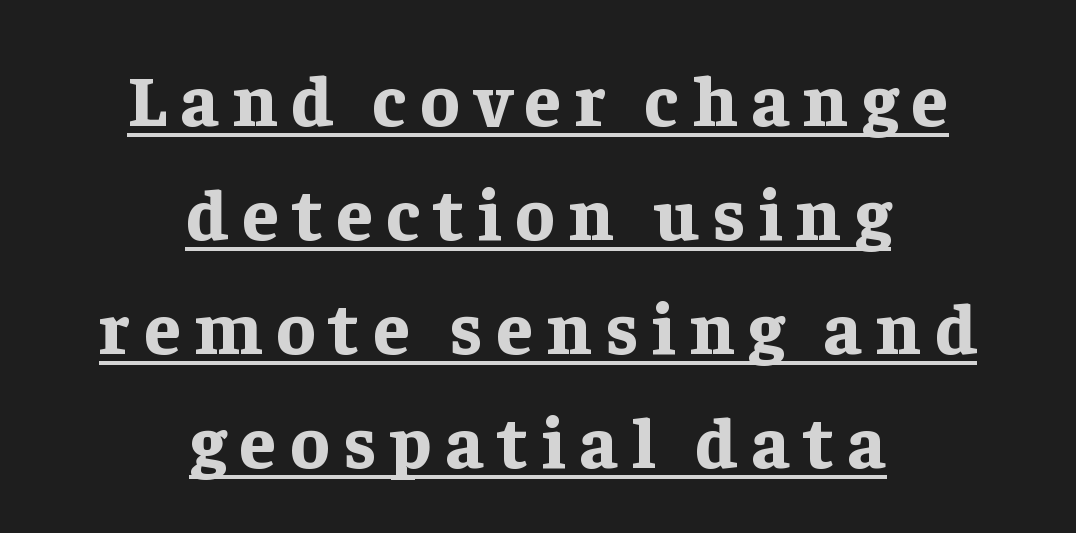
{"serif": "yes", "italic": "no", "bold": "yes", "weight": "bold", "width": "normal", "stroke_contrast": "low", "x_height": "medium", "monospaced": "no", "underline": "yes", "align": "center", "line_spacing": "normal", "line_spacing_ratio": 1.56, "glyph_px": 73}
